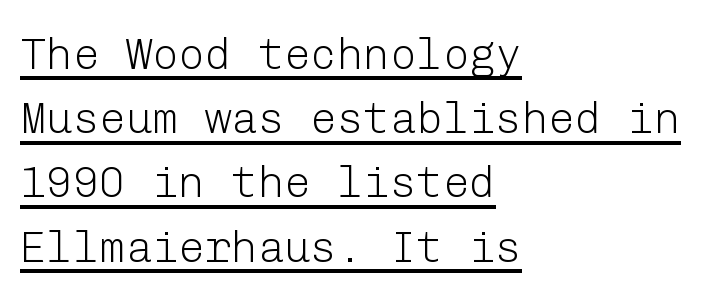
Q: Is the text bold? A: No.
Q: Is the text italic (slanted)? A: No, it is upright.
Q: Is the typeface a serif or a sans-serif typeface? A: Sans-serif.
Q: Is the text underlined? A: Yes.
Q: How is the paragraph aligned? A: Left-aligned.
Q: Is the spacing between letters normal or unusually wide? A: Normal.
Q: Is the spacing between lines tight, normal or loose? A: Normal.
Q: Width (condensed, normal, or wide)? A: Normal.
Q: Stroke contrast? A: Low.
Q: x-height? A: Medium.
